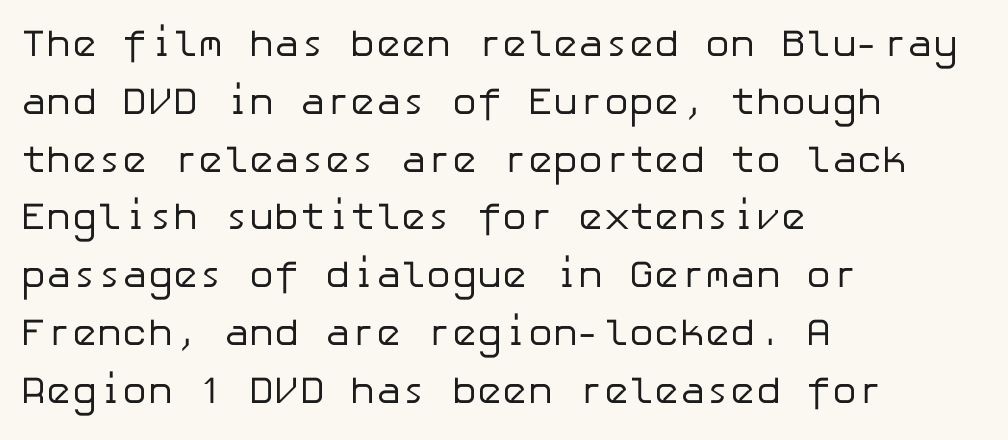
{"serif": "no", "italic": "no", "bold": "no", "weight": "regular", "width": "normal", "stroke_contrast": "low", "x_height": "medium", "underline": "no", "align": "left", "line_spacing": "normal", "line_spacing_ratio": 1.52, "letter_spacing": "normal", "letter_spacing_em": 0.0, "glyph_px": 38}
